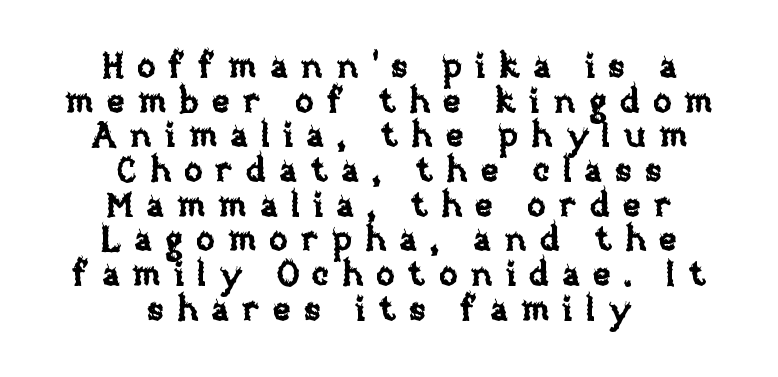
The image shows 34 px text type, upright; set centered, tight line spacing (1.02x), unusually wide letter spacing (+0.38 em), not underlined; low stroke contrast and a large x-height.
